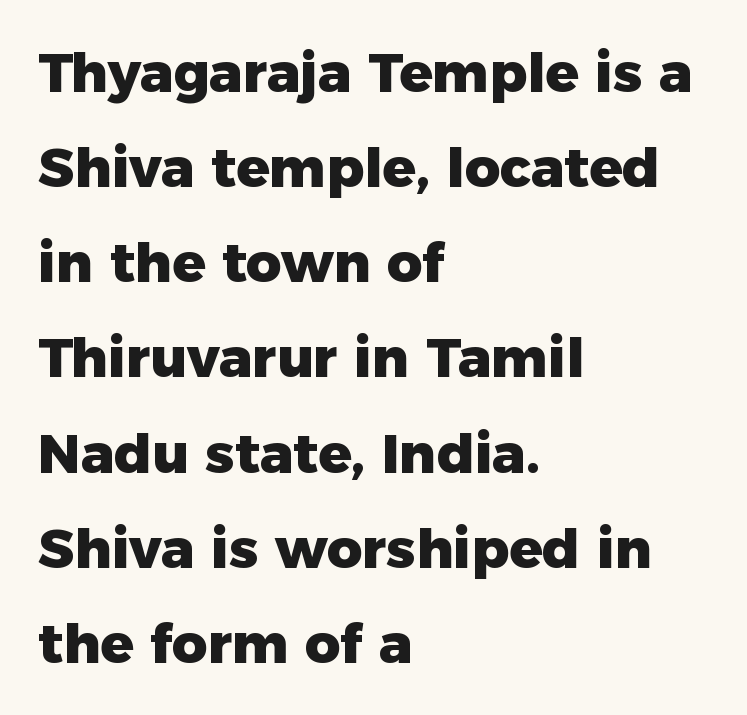
Characters remain perfectly vertical along every line. The letters sit at their default tracking, neither squeezed nor spread. The area under the type is left untouched. No feet cap the strokes, marking this as sans-serif type. Each letter keeps its own natural width here, so spacing adapts to shape.
